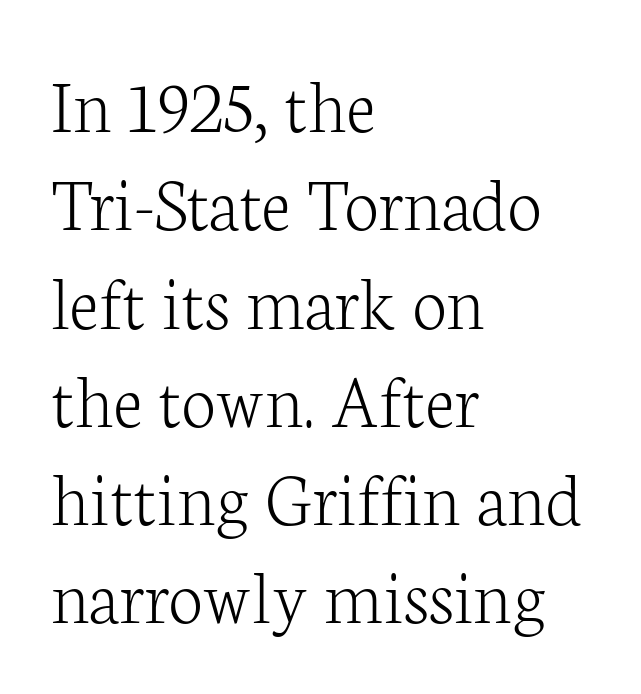
The image shows 78 px light serif type, upright; set left-aligned, normal line spacing (1.26x), normal letter spacing, not underlined; low stroke contrast and a medium x-height.
